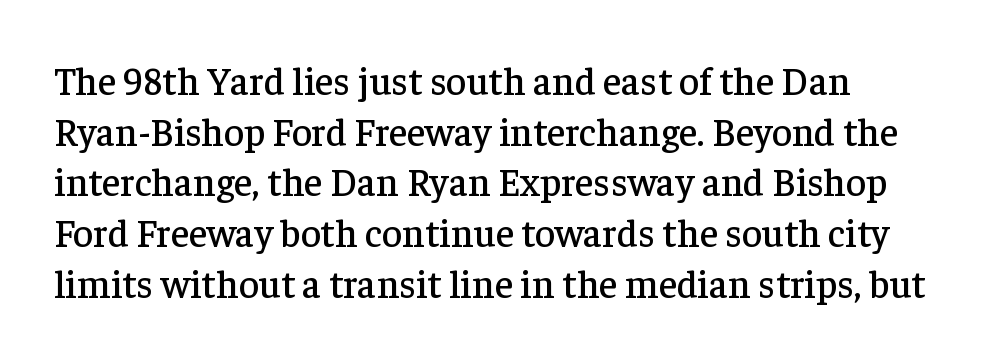
Compared with a centered layout, this one pins lines to the left instead. Posture: upright roman. Does the type have serifs? Yes, each stem ends in a small foot. Compared with typical body copy, the letter spacing here is the same.
